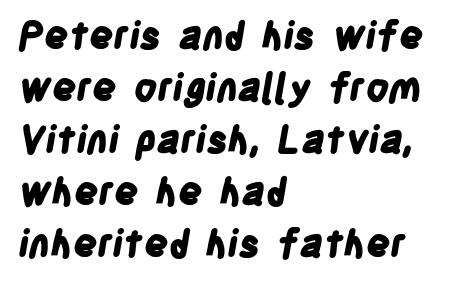
Rows of type keep a routine distance in the vertical direction. You'd pick this weight for a headline — it's a proper bold. The typeface chosen for these lines omits serifs. Think of a printed novel: that variable character pitch is what you see here. Students, note that the glyphs here touch the page at normal intervals.
